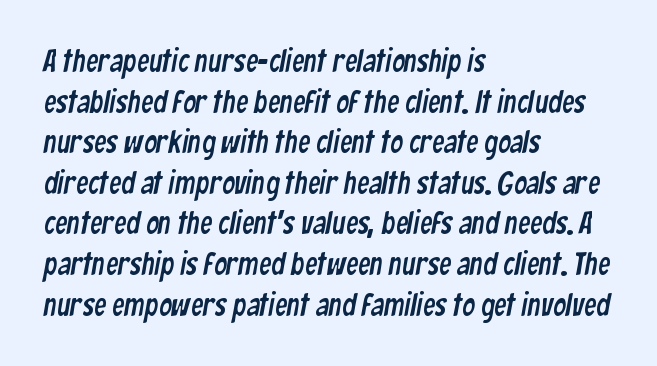
The image shows 31 px condensed sans-serif type; set left-aligned, normal line spacing (1.31x), normal letter spacing, not underlined; low stroke contrast and a medium x-height.
